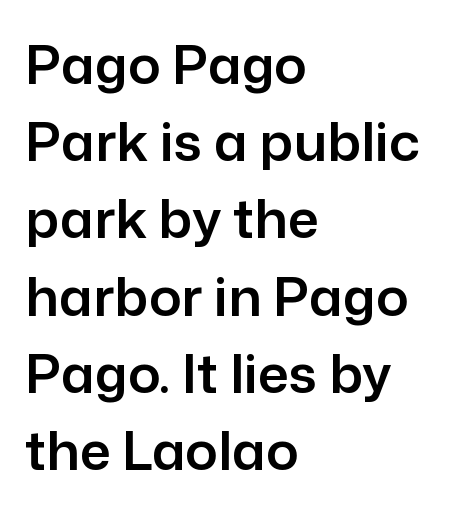
{"serif": "no", "italic": "no", "width": "normal", "stroke_contrast": "low", "x_height": "medium", "monospaced": "no", "underline": "no", "align": "left", "line_spacing": "normal", "line_spacing_ratio": 1.43, "letter_spacing": "normal", "letter_spacing_em": 0.0, "glyph_px": 54}
